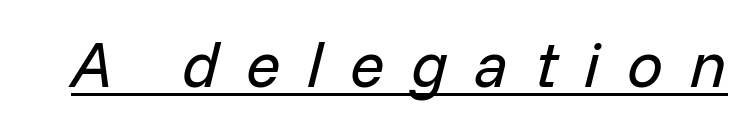
Q: Is the text bold? A: No.
Q: Is the text italic (slanted)? A: Yes, it leans right by about 14 degrees.
Q: Is the text underlined? A: Yes.
Q: Is the spacing between letters normal or unusually wide? A: Unusually wide.
Q: Width (condensed, normal, or wide)? A: Normal.
Q: Stroke contrast? A: Low.
Q: x-height? A: Medium.
Q: Monospaced? A: No.
